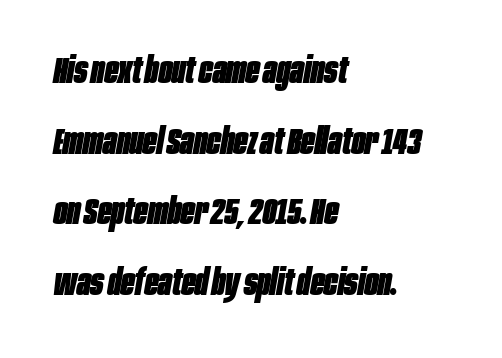
Q: Is the text bold? A: Yes.
Q: Is the text italic (slanted)? A: Yes, it leans right by about 10 degrees.
Q: Is the text underlined? A: No.
Q: How is the paragraph aligned? A: Left-aligned.
Q: Is the spacing between letters normal or unusually wide? A: Normal.
Q: Is the spacing between lines tight, normal or loose? A: Loose.
Q: Width (condensed, normal, or wide)? A: Condensed.
Q: Stroke contrast? A: Low.
Q: x-height? A: Large.
Q: Monospaced? A: No.
